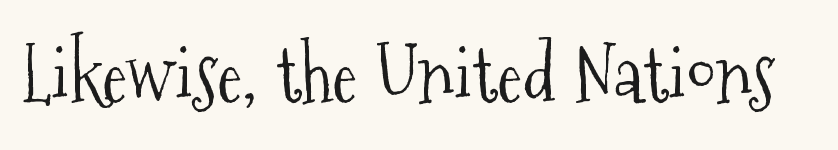
Q: Is the text bold? A: No.
Q: Is the text italic (slanted)? A: No, it is upright.
Q: Is the typeface a serif or a sans-serif typeface? A: Serif.
Q: Is the text underlined? A: No.
Q: Is the spacing between letters normal or unusually wide? A: Normal.
Q: Width (condensed, normal, or wide)? A: Condensed.
Q: Stroke contrast? A: Medium.
Q: x-height? A: Medium.
Q: Monospaced? A: No.
